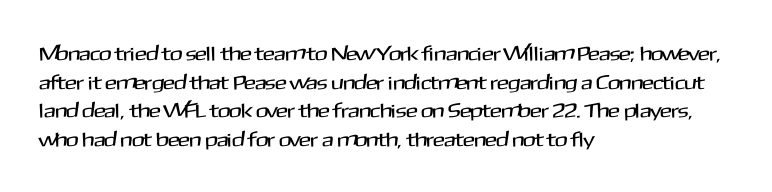
{"italic": "no", "underline": "no", "align": "left", "line_spacing": "normal", "line_spacing_ratio": 1.43, "letter_spacing": "normal", "letter_spacing_em": 0.0, "glyph_px": 20}
